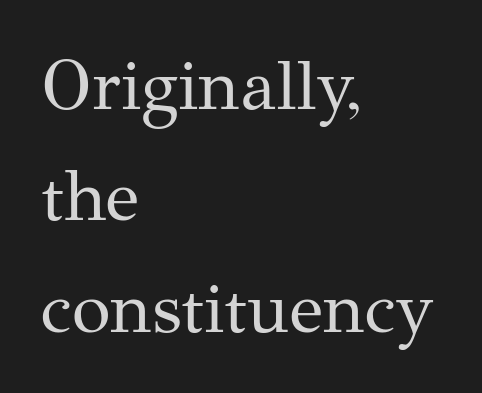
{"serif": "yes", "italic": "no", "bold": "no", "weight": "regular", "width": "normal", "stroke_contrast": "medium", "x_height": "medium", "monospaced": "no", "underline": "no", "align": "left", "line_spacing": "normal", "line_spacing_ratio": 1.57, "letter_spacing": "normal", "letter_spacing_em": 0.0, "glyph_px": 71}
